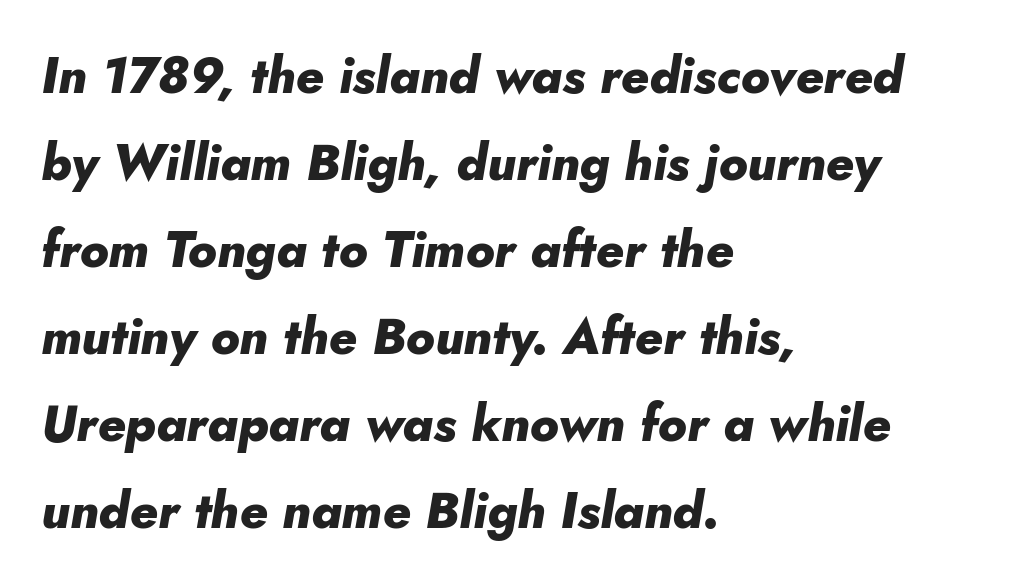
These lines are set flush left with a ragged right edge. Look at the tracking — it's just the regular setting, nothing added. The face used here is proportionally spaced, like ordinary book or web type. Bare-footed words on every line. Does the weight exceed regular? Yes, all the way to bold.
